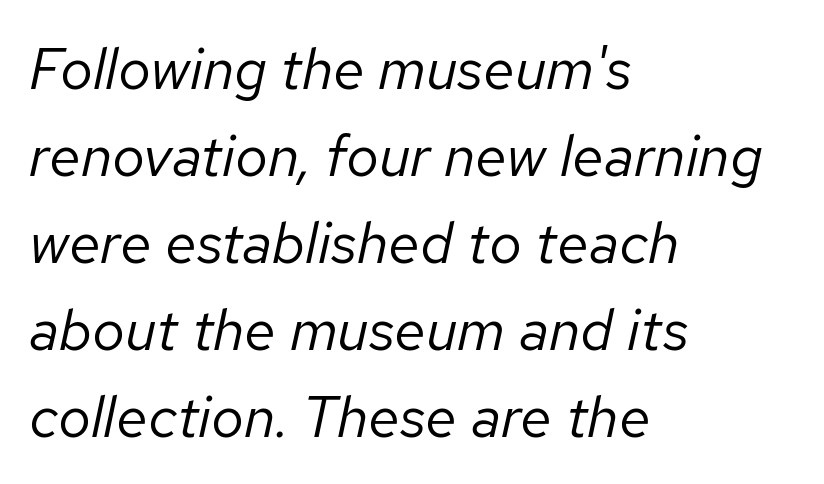
{"italic": "yes", "lean": "right", "slant_degrees": 12, "bold": "no", "weight": "regular", "width": "normal", "stroke_contrast": "low", "x_height": "medium", "monospaced": "no", "underline": "no", "align": "left", "line_spacing": "normal", "line_spacing_ratio": 1.5, "letter_spacing": "normal", "letter_spacing_em": 0.0, "glyph_px": 58}
